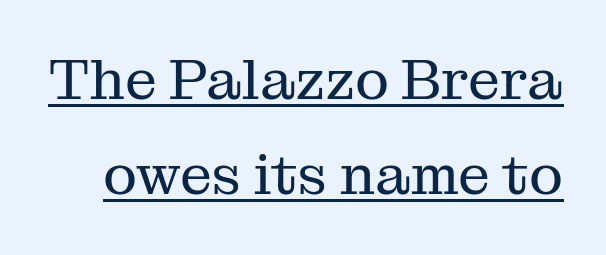
The image shows 57 px regular-weight serif type, upright; set normal line spacing (1.66x), normal letter spacing, underlined; medium stroke contrast and a medium x-height.
